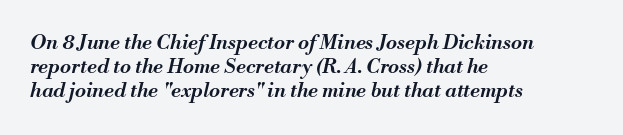
Observe the lean: these are italic letterforms. The characters look somewhat weighty, a semibold short of true bold. Compared with a centered layout, this one pins lines to the left instead. The letters sit at their default tracking, neither squeezed nor spread.
